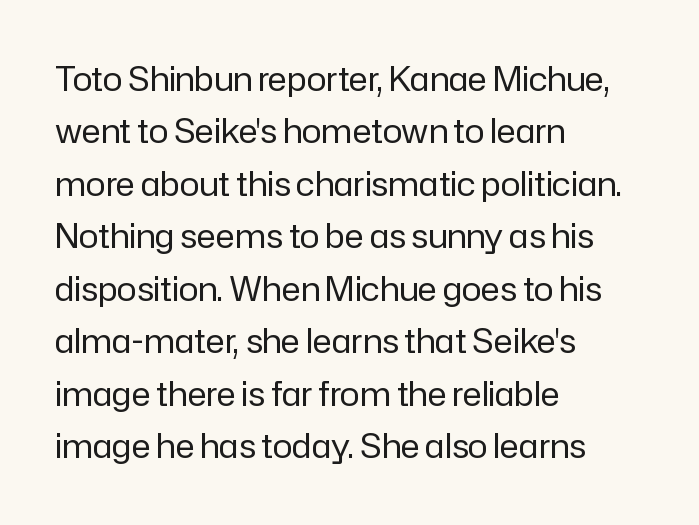
The image shows 33 px regular-weight sans-serif type, upright; set left-aligned, normal line spacing (1.59x), normal letter spacing, not underlined; low stroke contrast and a medium x-height.
